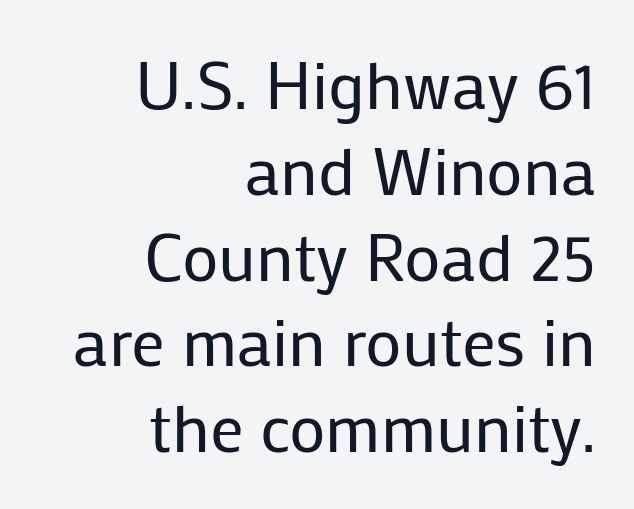
{"serif": "no", "italic": "no", "bold": "no", "weight": "regular", "width": "normal", "stroke_contrast": "low", "x_height": "medium", "monospaced": "no", "underline": "no", "align": "right", "line_spacing": "normal", "line_spacing_ratio": 1.28, "letter_spacing": "normal", "letter_spacing_em": 0.0, "glyph_px": 67}
